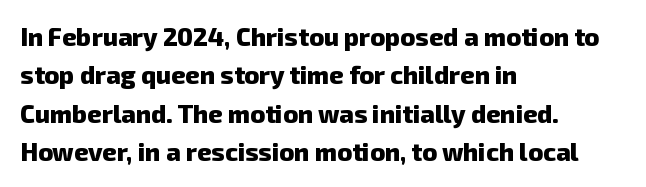
{"bold": "yes", "underline": "no", "align": "left", "line_spacing": "normal", "line_spacing_ratio": 1.54, "letter_spacing": "normal", "letter_spacing_em": 0.0, "glyph_px": 25}
